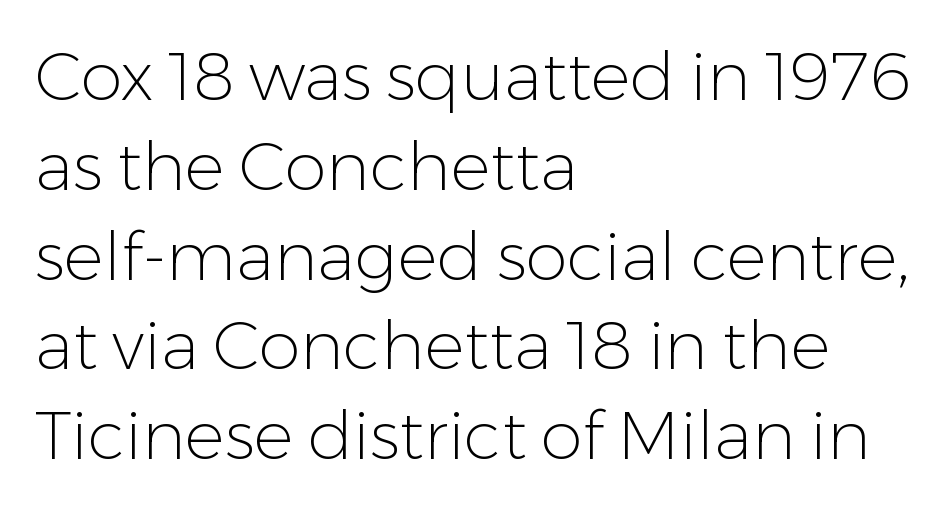
The image shows 67 px light sans-serif type, upright; set left-aligned, normal line spacing (1.34x), normal letter spacing, not underlined; low stroke contrast and a medium x-height.
